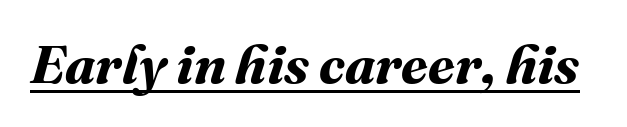
The image shows 54 px bold type; set normal letter spacing, underlined; medium stroke contrast and a medium x-height.
